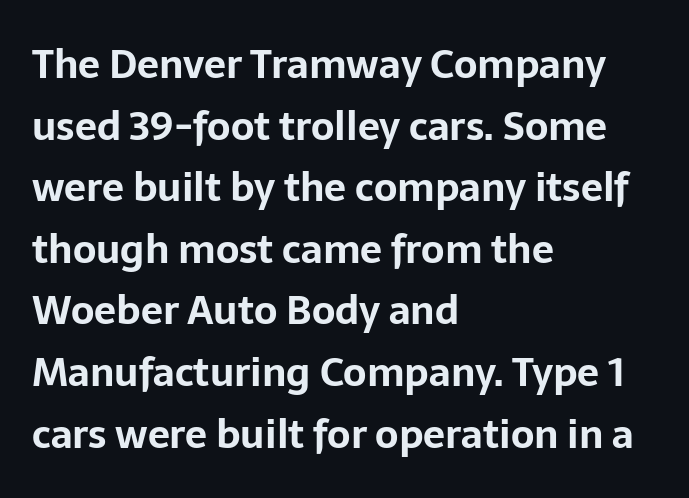
In terms of letterspacing, this is plain default setting. These lines are composed in type without serifs. Normally led — the rows are evenly, conventionally spaced. The face used here has the dense, thick strokes of a bold.
